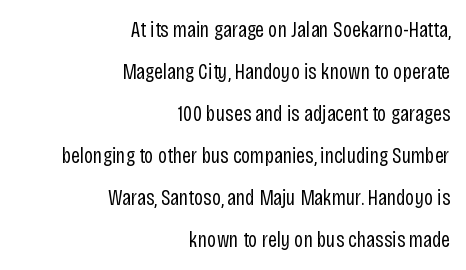
The image shows 22 px text type, upright; set right-aligned, loose line spacing (1.91x), normal letter spacing, not underlined.
